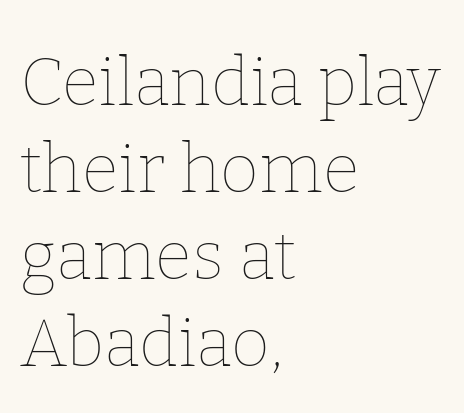
The cut favours lightness, reaching ordinary text weight at its darkest. Honestly, the row spacing looks completely unremarkable. The compositor pushed each line to the left boundary. Varying glyph widths throughout — classic text-font behaviour.
